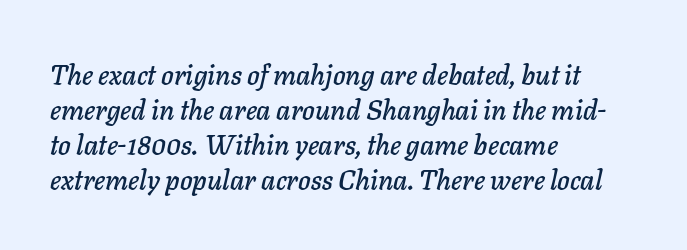
{"italic": "yes", "lean": "right", "slant_degrees": 11, "underline": "no", "align": "left", "line_spacing": "normal", "line_spacing_ratio": 1.3, "letter_spacing": "normal", "letter_spacing_em": 0.0, "glyph_px": 27}
